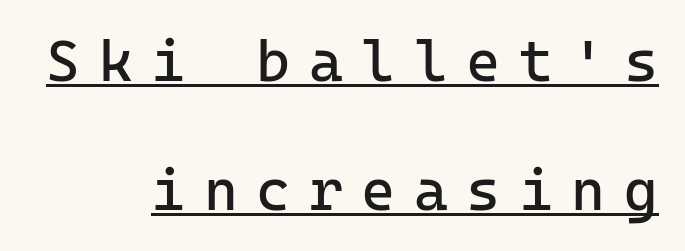
The image shows 58 px regular-weight sans-serif type, upright, monospaced; set right-aligned, loose line spacing (2.22x), unusually wide letter spacing (+0.32 em), underlined; low stroke contrast and a medium x-height.
